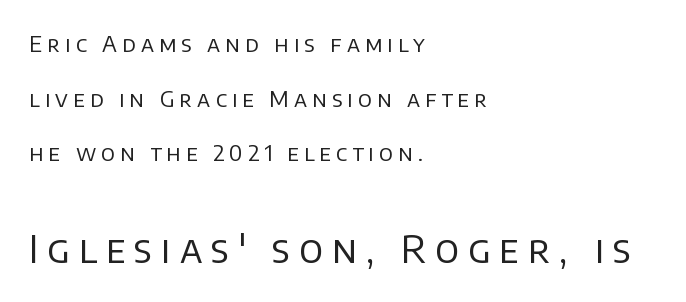
A typesetter would call this proportional, since set widths differ per character. Stems here are at most as thick as an everyday book face. Successive baselines arrive slowly, with a big drop between each. Line beginnings align vertically; line endings do not.
